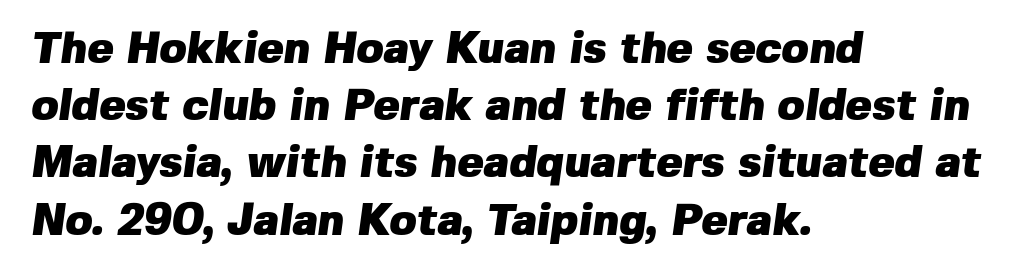
{"serif": "no", "bold": "yes", "weight": "heavy", "width": "normal", "stroke_contrast": "low", "x_height": "medium", "monospaced": "no", "underline": "no", "align": "left", "line_spacing": "normal", "line_spacing_ratio": 1.3, "letter_spacing": "normal", "letter_spacing_em": 0.0, "glyph_px": 44}
